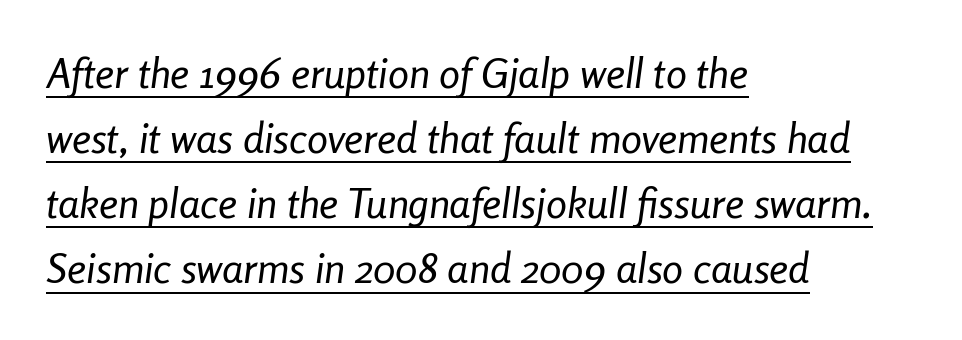
{"italic": "yes", "lean": "right", "slant_degrees": 8, "bold": "no", "weight": "regular", "width": "condensed", "stroke_contrast": "low", "x_height": "medium", "monospaced": "no", "underline": "yes", "align": "left", "line_spacing": "normal", "line_spacing_ratio": 1.55, "letter_spacing": "normal", "letter_spacing_em": 0.0, "glyph_px": 42}
